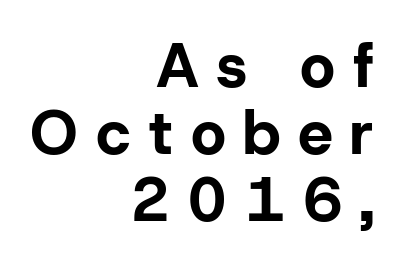
The image shows 62 px bold sans-serif type, upright; set right-aligned, tight line spacing (1.08x), unusually wide letter spacing (+0.28 em), not underlined; low stroke contrast and a medium x-height.
